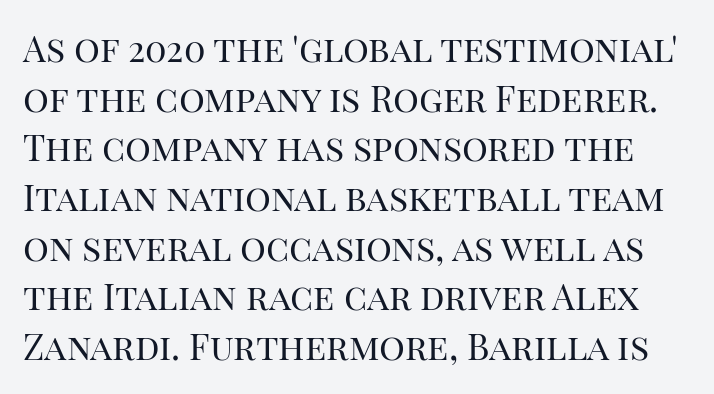
Bare-footed words on every line. Nope, not italic — everything's standing straight. This sample keeps an unexceptional amount of space between lines. Stroke terminals: seriffed. Think standard paragraph weight, or any step lighter than that.
